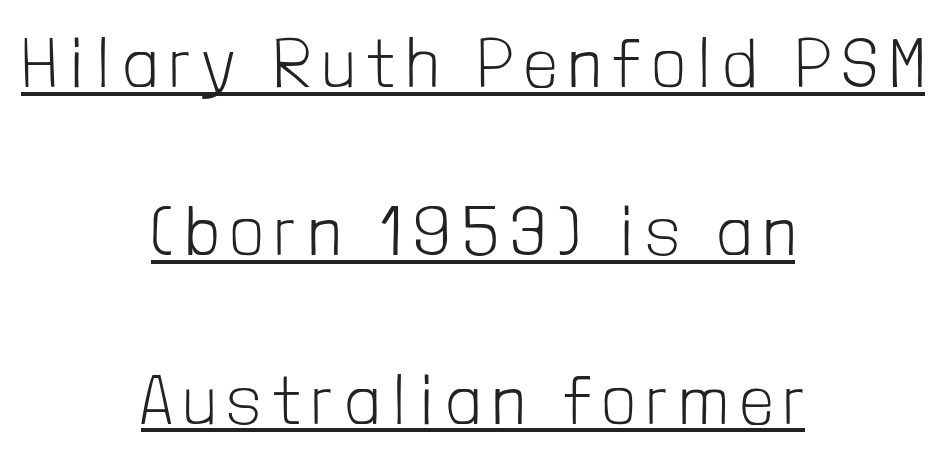
Q: Is the text bold? A: No.
Q: Is the text italic (slanted)? A: No, it is upright.
Q: Is the typeface a serif or a sans-serif typeface? A: Sans-serif.
Q: Is the text underlined? A: Yes.
Q: How is the paragraph aligned? A: Centered.
Q: Is the spacing between lines tight, normal or loose? A: Loose.
Q: Width (condensed, normal, or wide)? A: Condensed.
Q: Stroke contrast? A: Low.
Q: x-height? A: Medium.
Q: Monospaced? A: No.
